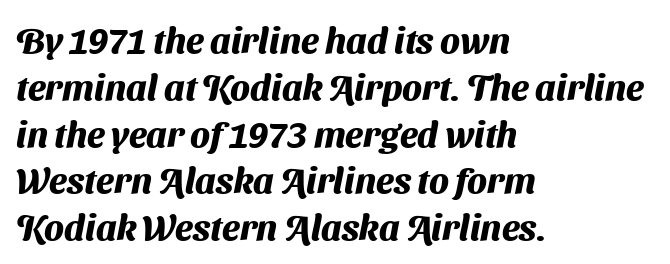
The image shows 36 px heavy sans-serif type; set left-aligned, normal line spacing (1.3x), normal letter spacing, not underlined; medium stroke contrast and a medium x-height.
